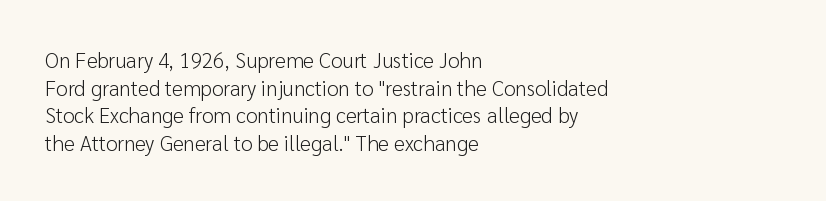
Teacher's note: observe the even left margin — that is flush-left alignment. The line texture is even and compact thanks to regular tracking. The lettering stays uniformly vertical, giving the passage a roman look. The baseline area is clear.
